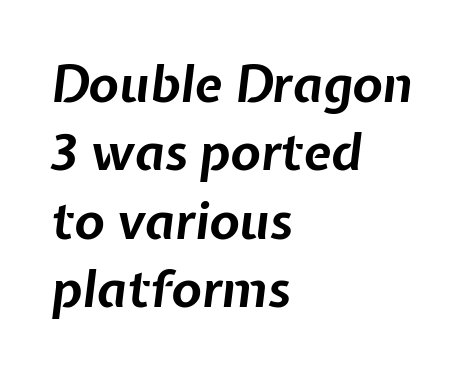
The image shows 50 px bold type, italic (leaning right); set left-aligned, normal line spacing (1.37x), normal letter spacing, not underlined; low stroke contrast and a medium x-height.
